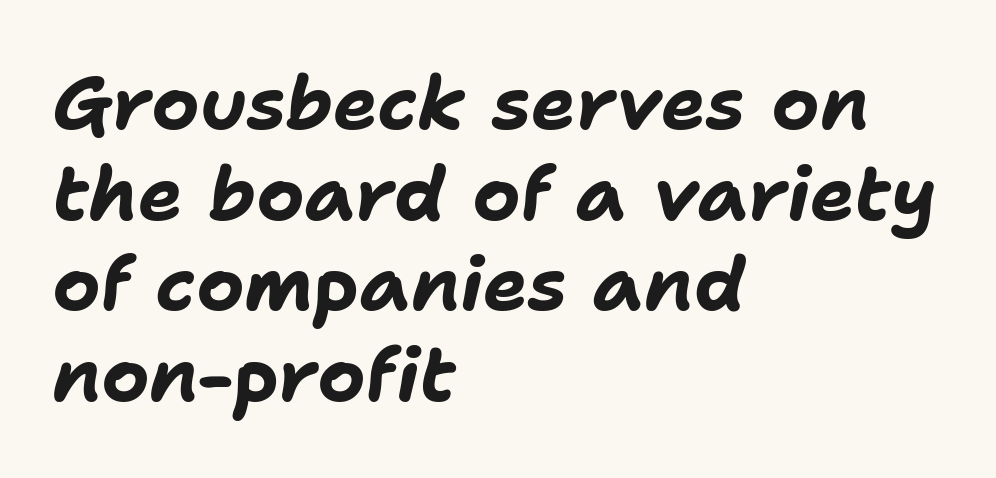
Between one letter and the next there's only the usual sliver of space. Bare-footed words on every line. These lines are rendered in a variable-pitch font. Italic? Definitely — the glyphs are oblique. A classic flush-left, rag-right setting is used for this passage.
